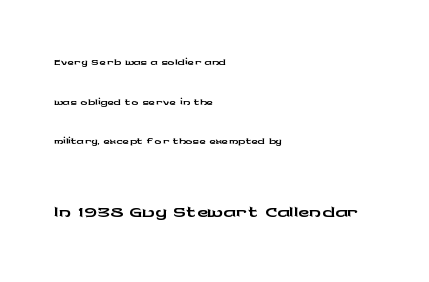
The image shows 31 px wide sans-serif type, upright; set left-aligned, loose line spacing (2.2x), normal letter spacing, not underlined; the second (bottom) block is 1.72x larger; low stroke contrast and a medium x-height.
